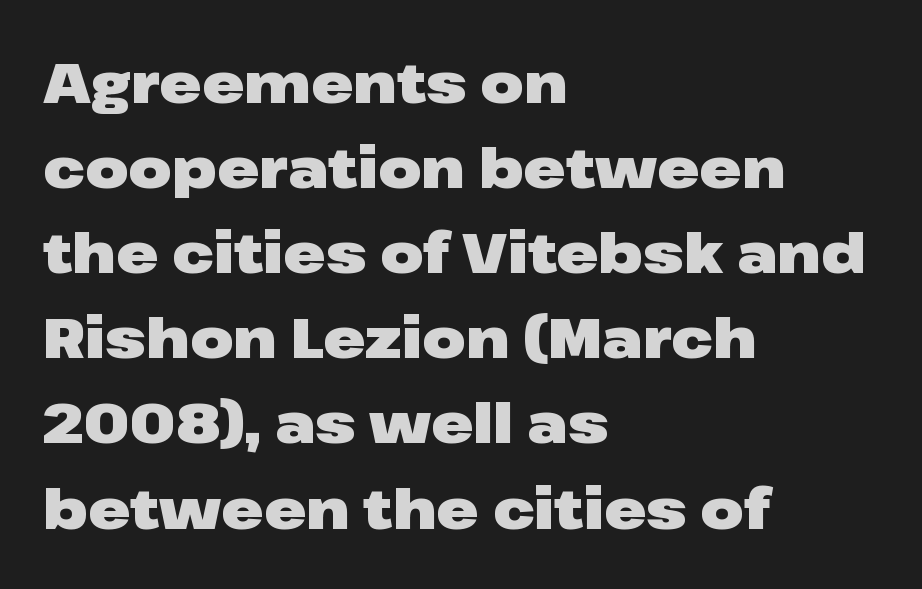
The image shows 56 px heavy, wide sans-serif type, upright; set left-aligned, normal line spacing (1.52x), normal letter spacing, not underlined; low stroke contrast and a medium x-height.
